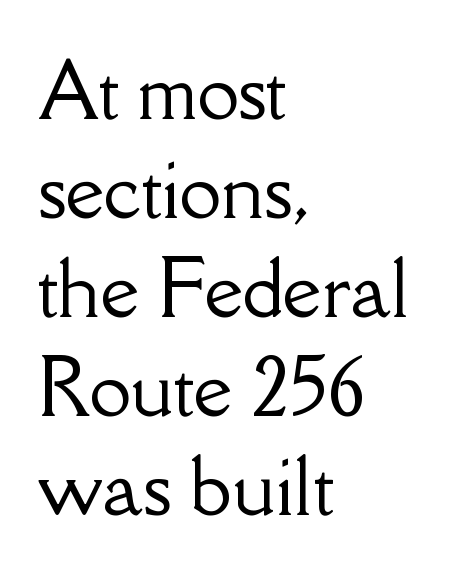
{"serif": "yes", "italic": "no", "width": "normal", "stroke_contrast": "low", "x_height": "small", "monospaced": "no", "underline": "no", "align": "left", "line_spacing": "normal", "line_spacing_ratio": 1.32, "letter_spacing": "normal", "letter_spacing_em": 0.0, "glyph_px": 75}
